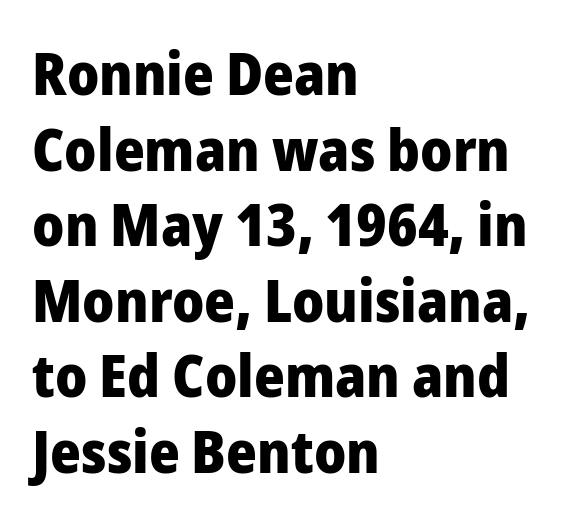
This sample is left-justified, so line endings fall wherever the words run out. The glyphs are unaccompanied by any horizontal stroke below them. No italicization has been applied; the sample stays upright. How are the letters spaced? Ordinarily, with no added tracking.
